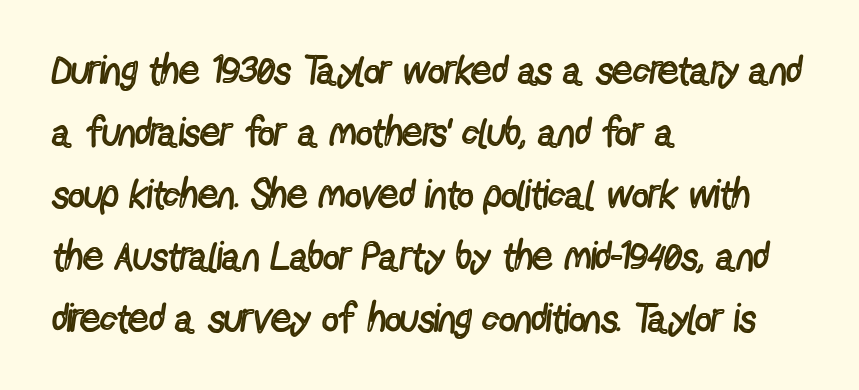
{"serif": "no", "bold": "no", "weight": "regular", "width": "condensed", "x_height": "medium", "monospaced": "no", "underline": "no", "align": "left", "line_spacing": "normal", "line_spacing_ratio": 1.55, "letter_spacing": "normal", "letter_spacing_em": 0.0, "glyph_px": 40}
